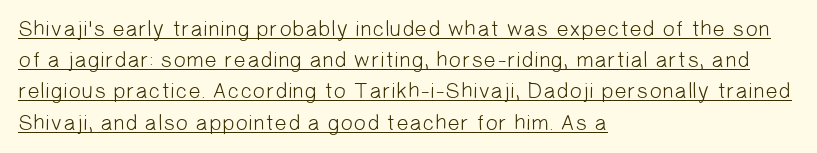
Q: Is the text bold? A: No.
Q: Is the text underlined? A: Yes.
Q: How is the paragraph aligned? A: Left-aligned.
Q: Is the spacing between letters normal or unusually wide? A: Normal.
Q: Is the spacing between lines tight, normal or loose? A: Normal.
